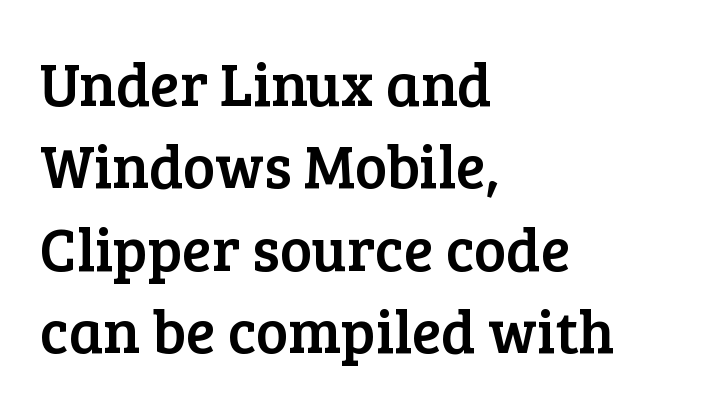
{"serif": "yes", "italic": "no", "width": "normal", "stroke_contrast": "low", "x_height": "medium", "monospaced": "no", "underline": "no", "align": "left", "line_spacing": "normal", "line_spacing_ratio": 1.35, "letter_spacing": "normal", "letter_spacing_em": 0.0, "glyph_px": 61}
